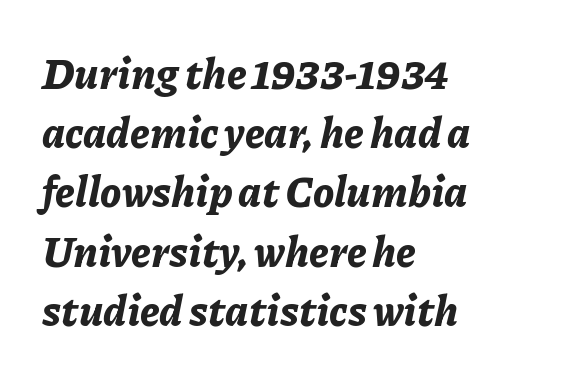
{"italic": "yes", "lean": "right", "slant_degrees": 11, "bold": "yes", "weight": "bold", "width": "normal", "stroke_contrast": "low", "x_height": "medium", "monospaced": "no", "underline": "no", "align": "left", "line_spacing": "normal", "line_spacing_ratio": 1.41, "letter_spacing": "normal", "letter_spacing_em": 0.0, "glyph_px": 42}
